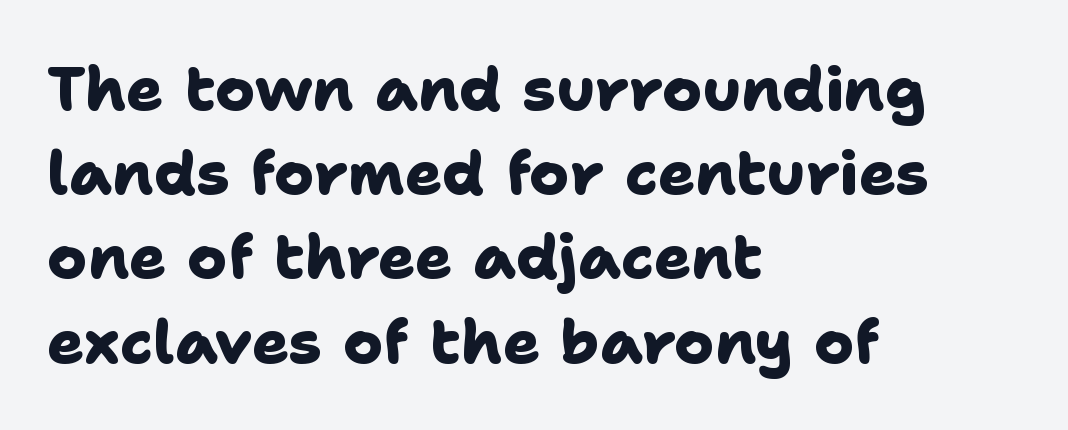
The image shows 61 px heavy sans-serif type; set left-aligned, normal line spacing (1.38x), normal letter spacing, not underlined; low stroke contrast and a medium x-height.
